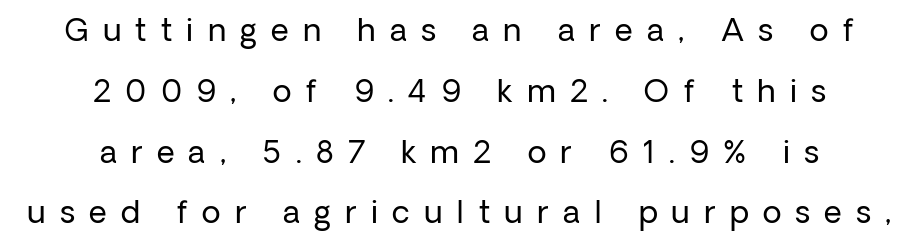
{"serif": "no", "italic": "no", "bold": "no", "weight": "regular", "width": "normal", "stroke_contrast": "low", "x_height": "medium", "monospaced": "no", "underline": "no", "align": "center", "line_spacing": "loose", "line_spacing_ratio": 1.96, "letter_spacing": "wide", "letter_spacing_em": 0.46, "glyph_px": 31}
